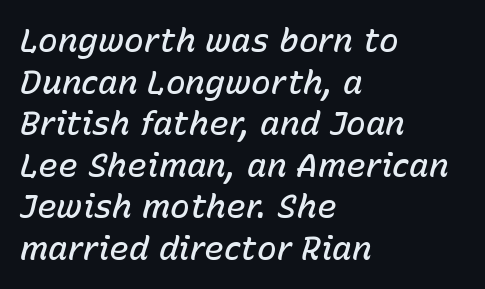
{"italic": "yes", "lean": "right", "slant_degrees": 15, "bold": "semi", "weight": "semibold", "width": "normal", "stroke_contrast": "low", "x_height": "medium", "monospaced": "no", "underline": "no", "align": "left", "line_spacing": "normal", "line_spacing_ratio": 1.26, "letter_spacing": "normal", "letter_spacing_em": 0.0, "glyph_px": 33}
